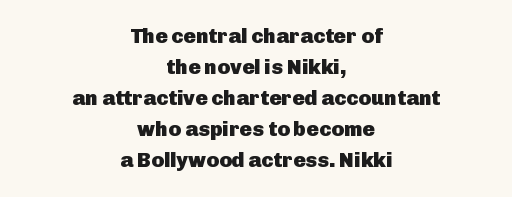
Descenders are the only things crossing below the line. Upright lettering throughout. Line starts and ends both wander, symmetrically. Students, observe: this is what conventionally led text looks like.
